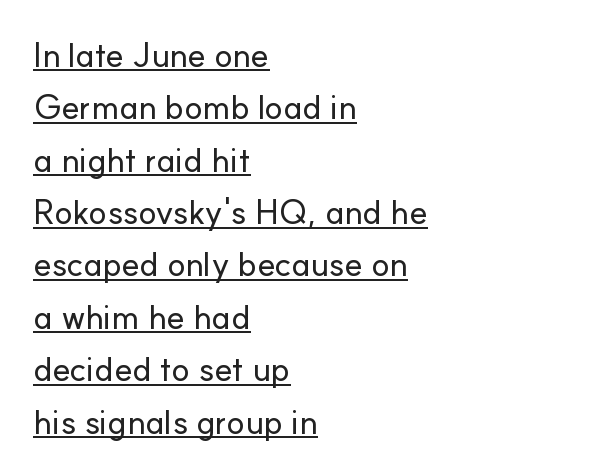
Decoration check: the copy is underlined. The letters carry no serifs — their stems end cleanly without finishing strokes. A normal amount of white space separates one row of letters from the next. Letter spacing: default. A typesetter would call this proportional, since set widths differ per character. Typeset ragged right — the left edge is the straight one.
